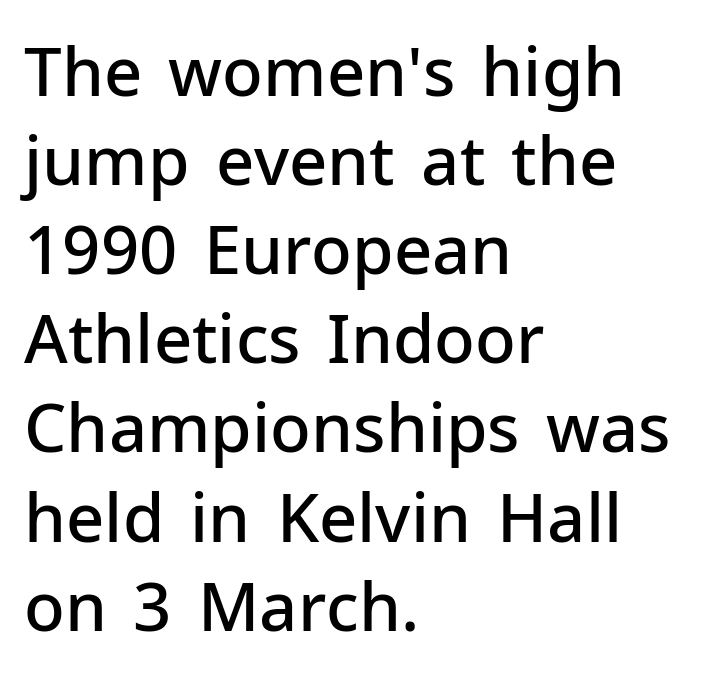
Q: Is the text bold? A: Semi-bold.
Q: Is the text italic (slanted)? A: No, it is upright.
Q: Is the typeface a serif or a sans-serif typeface? A: Sans-serif.
Q: Is the text underlined? A: No.
Q: How is the paragraph aligned? A: Left-aligned.
Q: Is the spacing between letters normal or unusually wide? A: Normal.
Q: Is the spacing between lines tight, normal or loose? A: Normal.
Q: Width (condensed, normal, or wide)? A: Normal.
Q: Stroke contrast? A: Low.
Q: x-height? A: Medium.
Q: Monospaced? A: No.
